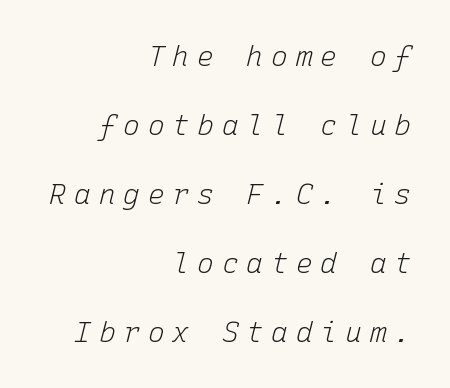
Q: Is the text bold? A: No.
Q: Is the text italic (slanted)? A: Yes, it leans right by about 15 degrees.
Q: Is the text underlined? A: No.
Q: How is the paragraph aligned? A: Right-aligned.
Q: Is the spacing between letters normal or unusually wide? A: Unusually wide.
Q: Is the spacing between lines tight, normal or loose? A: Loose.
Q: Width (condensed, normal, or wide)? A: Normal.
Q: Stroke contrast? A: Low.
Q: x-height? A: Medium.
Q: Monospaced? A: Yes.
